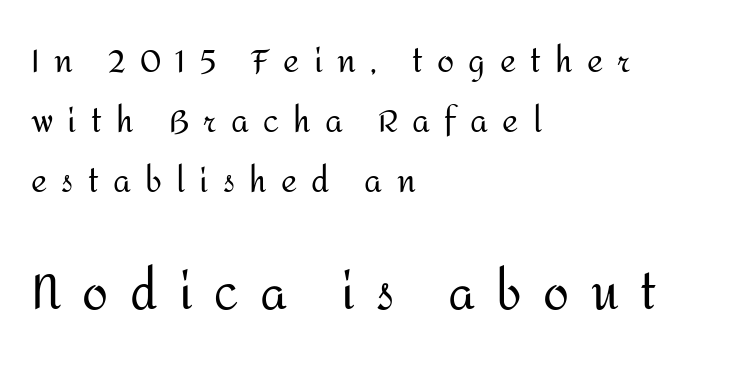
The letters look calm and open, with moderate or lighter stems. Is there much room between lines? Yes — plenty of vertical air separates them. Ascenders rise straight up at ninety degrees. The passage shown begins with its smaller block and ends with its larger one. Substantial extra tracking has been applied to these lines.
